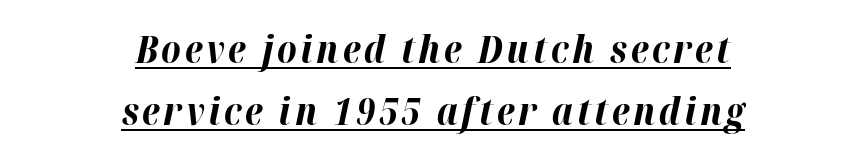
Q: Is the text bold? A: Yes.
Q: Is the text italic (slanted)? A: Yes, it leans right by about 12 degrees.
Q: Is the text underlined? A: Yes.
Q: How is the paragraph aligned? A: Centered.
Q: Is the spacing between lines tight, normal or loose? A: Normal.
Q: Width (condensed, normal, or wide)? A: Normal.
Q: Stroke contrast? A: High.
Q: x-height? A: Medium.
Q: Monospaced? A: No.
